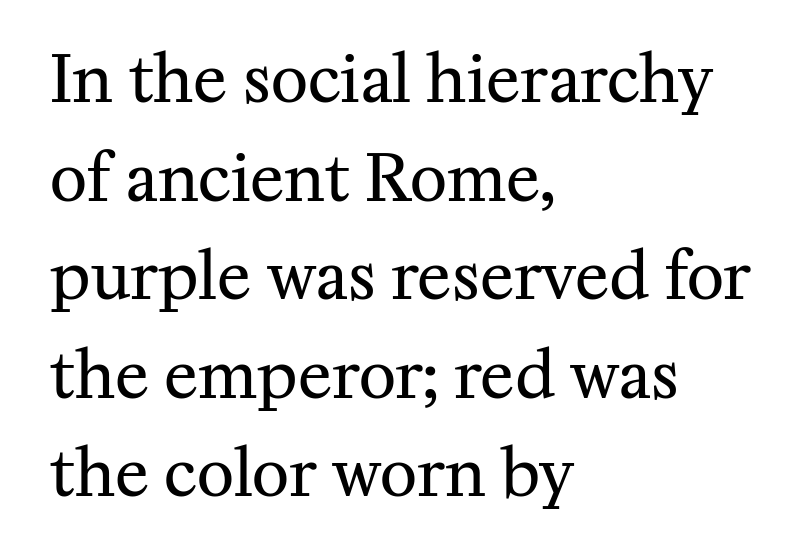
Q: Is the text bold? A: No.
Q: Is the text italic (slanted)? A: No, it is upright.
Q: Is the typeface a serif or a sans-serif typeface? A: Serif.
Q: Is the text underlined? A: No.
Q: How is the paragraph aligned? A: Left-aligned.
Q: Is the spacing between letters normal or unusually wide? A: Normal.
Q: Is the spacing between lines tight, normal or loose? A: Normal.
Q: Width (condensed, normal, or wide)? A: Normal.
Q: Stroke contrast? A: Medium.
Q: x-height? A: Medium.
Q: Monospaced? A: No.
